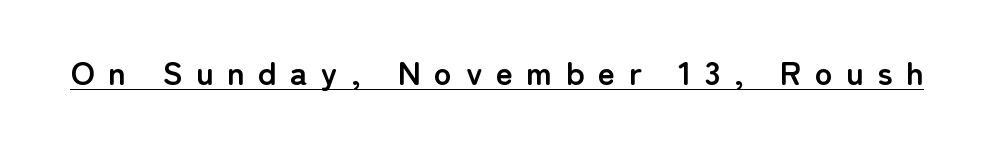
Q: Is the text bold? A: Yes.
Q: Is the text italic (slanted)? A: No, it is upright.
Q: Is the typeface a serif or a sans-serif typeface? A: Sans-serif.
Q: Is the text underlined? A: Yes.
Q: Is the spacing between letters normal or unusually wide? A: Unusually wide.
Q: Width (condensed, normal, or wide)? A: Normal.
Q: Stroke contrast? A: Low.
Q: x-height? A: Medium.
Q: Monospaced? A: No.
